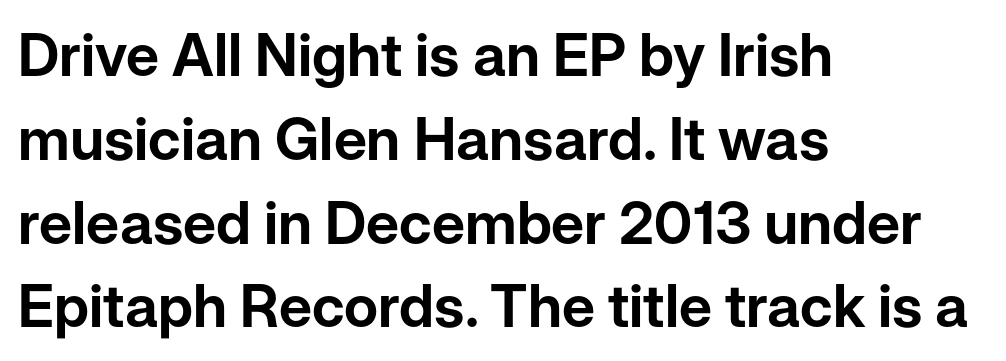
Honestly, there is no underline to notice here at all. The gaps between neighbouring characters are ordinary and unremarkable. How would I describe the line gaps? Plain and ordinary. If you drew a ruler down the left edge, every line would touch it.
